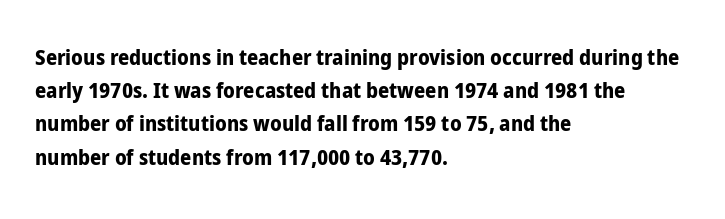
Leading matches the norm, producing a regular column. The area under the type is left untouched. Does extra space separate the letters? No, they use regular spacing. These lines were composed using upright roman letters.
